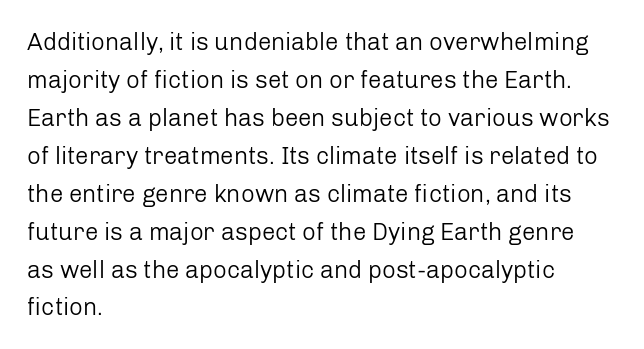
{"italic": "no", "bold": "no", "underline": "no", "align": "left", "line_spacing": "normal", "line_spacing_ratio": 1.58, "letter_spacing": "normal", "letter_spacing_em": 0.0, "glyph_px": 24}
